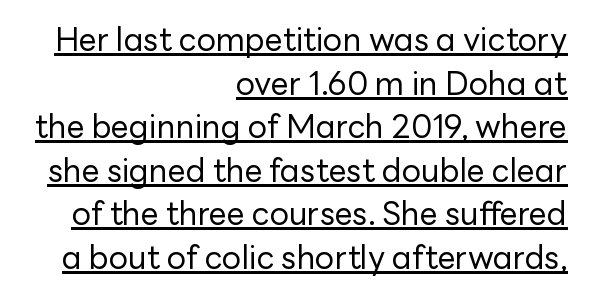
The font's upright variant was chosen for this text. How would I describe the line gaps? Plain and ordinary. A typesetter would call this proportional, since set widths differ per character. Stroke thickness stays within the range of a standard reading face or lighter. Font category for this specimen: sans-serif.
